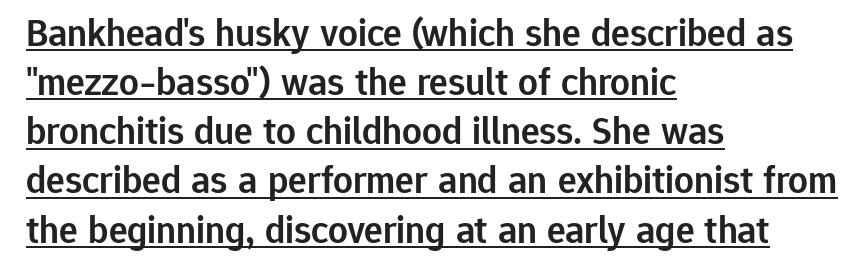
{"serif": "no", "italic": "no", "bold": "semi", "weight": "semibold", "width": "normal", "stroke_contrast": "low", "x_height": "medium", "monospaced": "no", "underline": "yes", "align": "left", "line_spacing": "normal", "line_spacing_ratio": 1.26, "letter_spacing": "normal", "letter_spacing_em": 0.0, "glyph_px": 39}
